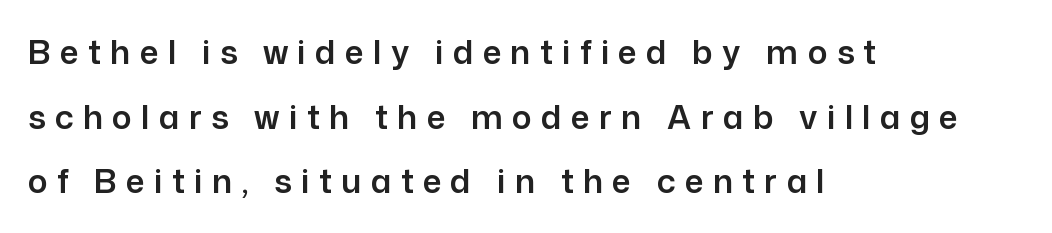
The image shows 33 px sans-serif type, upright; set left-aligned, loose line spacing (1.96x), unusually wide letter spacing (+0.28 em), not underlined; low stroke contrast and a medium x-height.
